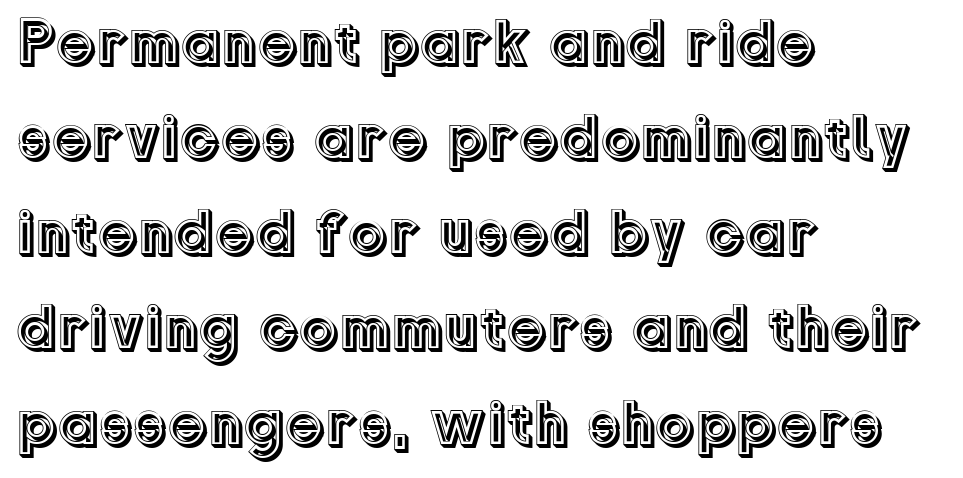
Looks like regular typesetting: each glyph gets only the width it needs. Does the copy run flush right? No — it runs flush left. Italic? Not at all — the glyphs are vertical. What's the leading like? Ordinary, nothing unusual. This sample uses plain, unmodified letter spacing.
